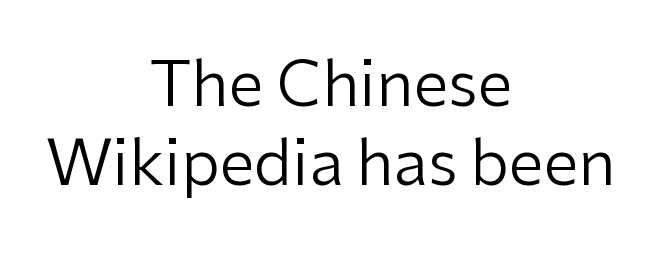
Q: Is the text bold? A: No.
Q: Is the text italic (slanted)? A: No, it is upright.
Q: Is the typeface a serif or a sans-serif typeface? A: Sans-serif.
Q: Is the text underlined? A: No.
Q: How is the paragraph aligned? A: Centered.
Q: Is the spacing between letters normal or unusually wide? A: Normal.
Q: Is the spacing between lines tight, normal or loose? A: Normal.
Q: Width (condensed, normal, or wide)? A: Normal.
Q: Stroke contrast? A: Low.
Q: x-height? A: Medium.
Q: Monospaced? A: No.
